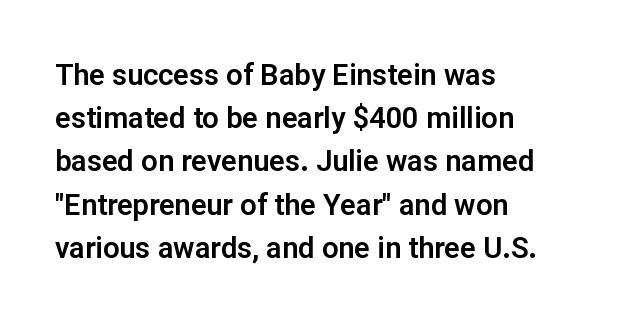
Q: Is the text italic (slanted)? A: No, it is upright.
Q: Is the typeface a serif or a sans-serif typeface? A: Sans-serif.
Q: Is the text underlined? A: No.
Q: How is the paragraph aligned? A: Left-aligned.
Q: Is the spacing between letters normal or unusually wide? A: Normal.
Q: Is the spacing between lines tight, normal or loose? A: Normal.
Q: Width (condensed, normal, or wide)? A: Normal.
Q: Stroke contrast? A: Low.
Q: x-height? A: Medium.
Q: Monospaced? A: No.
